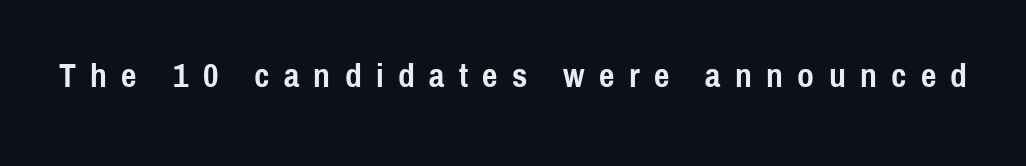
The passage shown is not underscored anywhere. The text was rendered using a sans face with plain stroke endings. The lettering holds an erect, upright posture throughout. Look at the stroke-to-counter ratio: heavy, a bold.
